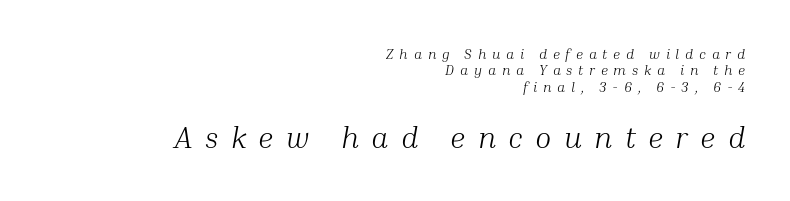
{"serif": "yes", "italic": "yes", "lean": "right", "slant_degrees": 10, "bold": "no", "weight": "light", "width": "normal", "stroke_contrast": "medium", "x_height": "medium", "monospaced": "no", "underline": "no", "align": "right", "line_spacing_ratio": 1.17, "letter_spacing": "wide", "letter_spacing_em": 0.41, "larger_block": "second", "size_ratio": 2.14, "glyph_px": 30}
